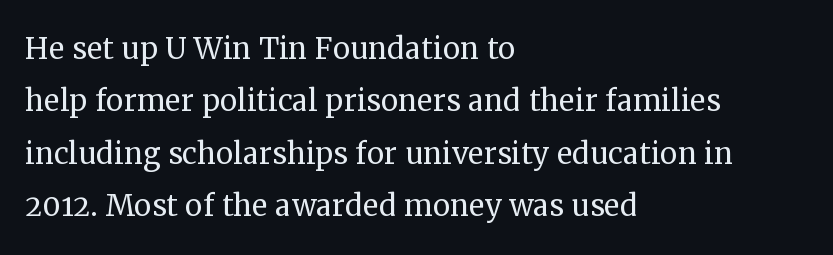
Q: Is the text bold? A: No.
Q: Is the text italic (slanted)? A: No, it is upright.
Q: Is the typeface a serif or a sans-serif typeface? A: Serif.
Q: Is the text underlined? A: No.
Q: How is the paragraph aligned? A: Left-aligned.
Q: Is the spacing between letters normal or unusually wide? A: Normal.
Q: Is the spacing between lines tight, normal or loose? A: Normal.
Q: Width (condensed, normal, or wide)? A: Normal.
Q: Stroke contrast? A: Medium.
Q: x-height? A: Medium.
Q: Monospaced? A: No.
